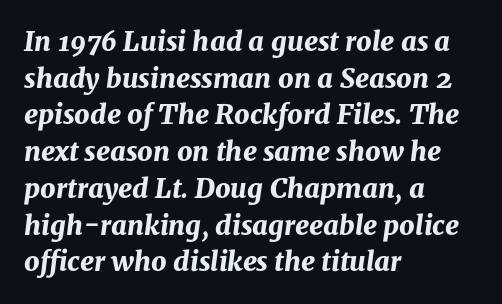
The image shows 27 px bold type, italic (leaning right); set left-aligned, normal line spacing (1.36x), normal letter spacing, not underlined.
